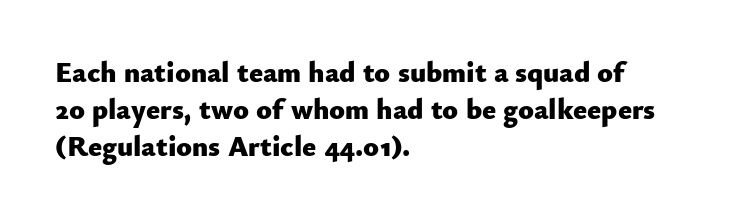
Q: Is the text bold? A: Yes.
Q: Is the text italic (slanted)? A: No, it is upright.
Q: Is the typeface a serif or a sans-serif typeface? A: Sans-serif.
Q: Is the text underlined? A: No.
Q: How is the paragraph aligned? A: Left-aligned.
Q: Is the spacing between letters normal or unusually wide? A: Normal.
Q: Is the spacing between lines tight, normal or loose? A: Normal.
Q: Width (condensed, normal, or wide)? A: Normal.
Q: Stroke contrast? A: Low.
Q: x-height? A: Small.
Q: Monospaced? A: No.
